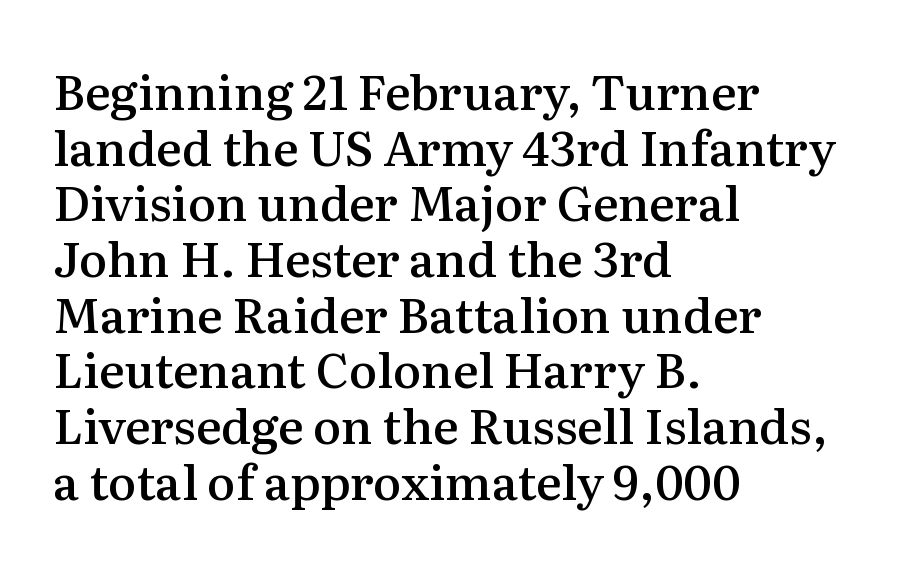
{"serif": "yes", "italic": "no", "bold": "semi", "weight": "semibold", "width": "normal", "stroke_contrast": "medium", "x_height": "medium", "monospaced": "no", "underline": "no", "align": "left", "line_spacing_ratio": 1.16, "letter_spacing": "normal", "letter_spacing_em": 0.0, "glyph_px": 48}
